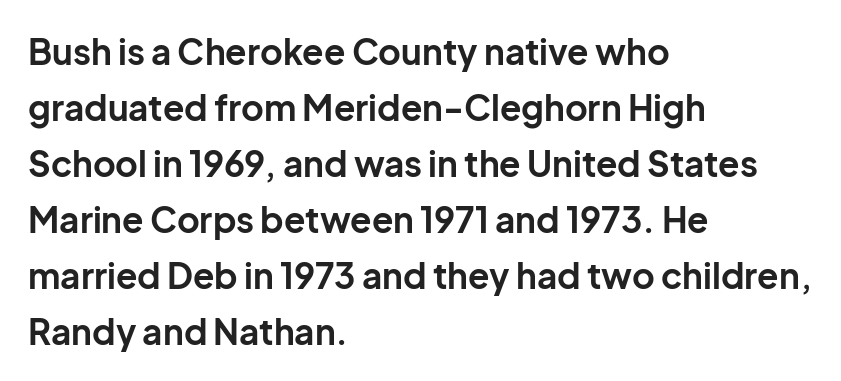
Every row of glyphs begins at an identical x-position on the left. It's the straight-up-and-down kind of type. Every letter is thick-stroked: bold, no question. The space beneath each line is pristine and unruled.
